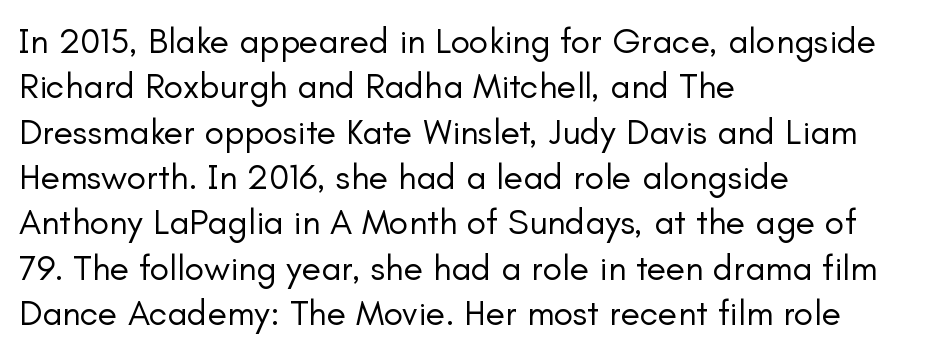
{"serif": "no", "italic": "no", "bold": "no", "weight": "regular", "width": "normal", "stroke_contrast": "low", "x_height": "small", "monospaced": "no", "underline": "no", "align": "left", "line_spacing": "normal", "line_spacing_ratio": 1.26, "letter_spacing": "normal", "letter_spacing_em": 0.0, "glyph_px": 36}
